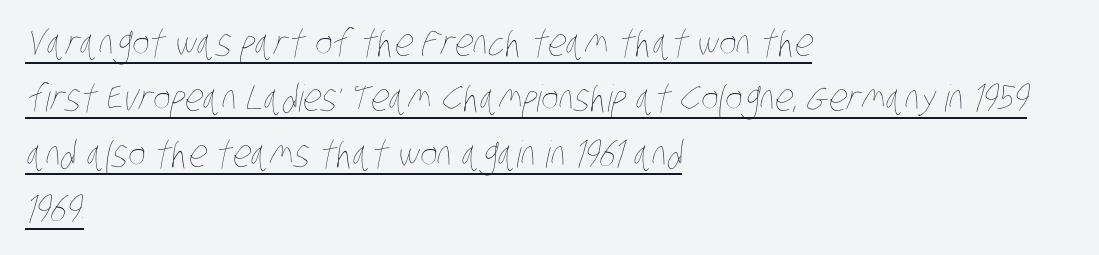
Q: Is the text bold? A: No.
Q: Is the text underlined? A: Yes.
Q: How is the paragraph aligned? A: Left-aligned.
Q: Is the spacing between letters normal or unusually wide? A: Normal.
Q: Is the spacing between lines tight, normal or loose? A: Normal.
Q: Width (condensed, normal, or wide)? A: Condensed.
Q: Stroke contrast? A: Low.
Q: x-height? A: Large.
Q: Monospaced? A: No.
